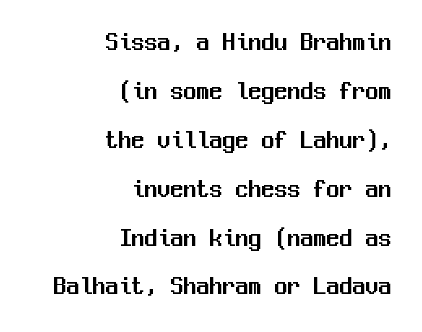
Lines of text with bare space underneath. The face used here is rendered with its standard letterfit. One-word summary of the alignment: right. This is roman type, the default non-slanted kind.
